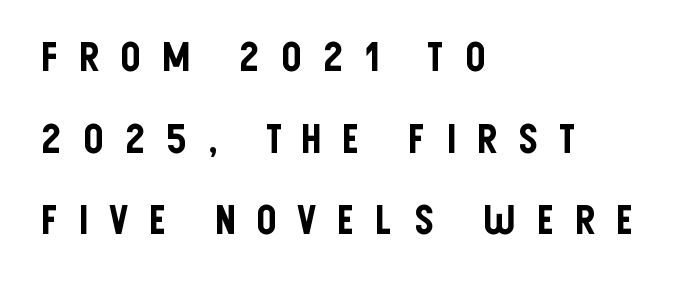
Q: Is the text italic (slanted)? A: No, it is upright.
Q: Is the typeface a serif or a sans-serif typeface? A: Sans-serif.
Q: Is the text underlined? A: No.
Q: How is the paragraph aligned? A: Left-aligned.
Q: Is the spacing between letters normal or unusually wide? A: Unusually wide.
Q: Is the spacing between lines tight, normal or loose? A: Loose.
Q: Width (condensed, normal, or wide)? A: Condensed.
Q: Stroke contrast? A: Low.
Q: x-height? A: Large.
Q: Monospaced? A: No.
